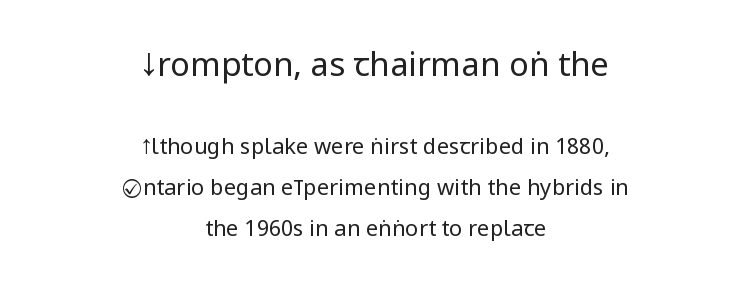
The image shows 33 px regular-weight, condensed sans-serif type, upright; set centered, line spacing 1.86x, normal letter spacing, not underlined; the first (top) block is 1.5x larger; low stroke contrast.
